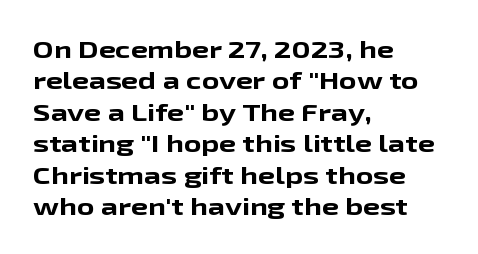
{"italic": "no", "bold": "yes", "underline": "no", "align": "left", "line_spacing": "normal", "line_spacing_ratio": 1.31, "letter_spacing": "normal", "letter_spacing_em": 0.0, "glyph_px": 24}
